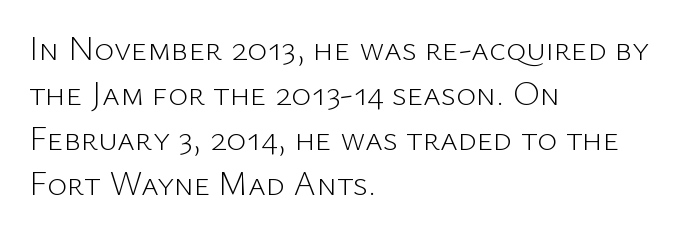
Q: Is the text bold? A: No.
Q: Is the text italic (slanted)? A: No, it is upright.
Q: Is the typeface a serif or a sans-serif typeface? A: Sans-serif.
Q: Is the text underlined? A: No.
Q: How is the paragraph aligned? A: Left-aligned.
Q: Is the spacing between letters normal or unusually wide? A: Normal.
Q: Is the spacing between lines tight, normal or loose? A: Normal.
Q: Width (condensed, normal, or wide)? A: Normal.
Q: Stroke contrast? A: Low.
Q: x-height? A: Medium.
Q: Monospaced? A: No.
